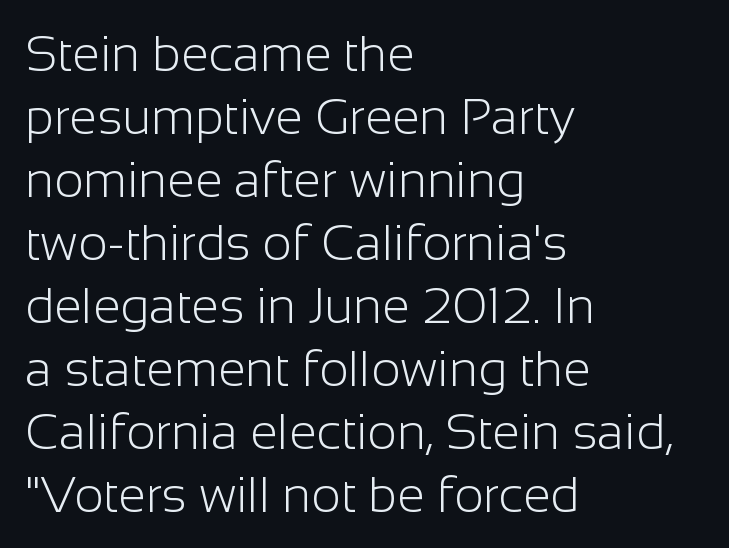
Weight: not bold — regular or lighter. The passage shown is typeset with a sans-serif family. Reading down the column, the eye jumps a familiar distance to each next line. Underline: absent. The typesetter chose a ragged-right arrangement here. These lines are rendered in a variable-pitch font.
